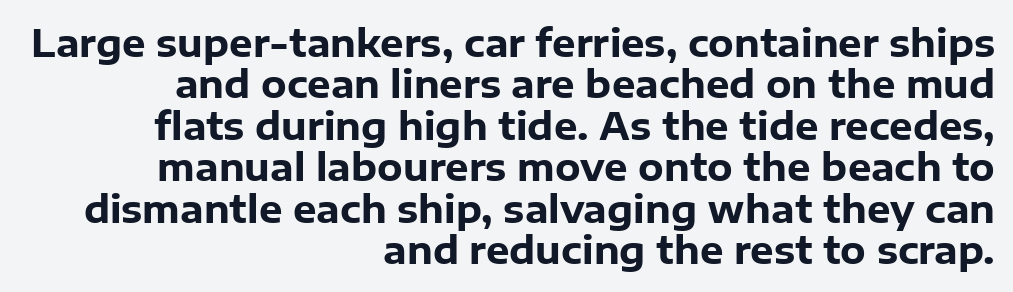
Q: Is the text bold? A: Yes.
Q: Is the text italic (slanted)? A: No, it is upright.
Q: Is the typeface a serif or a sans-serif typeface? A: Sans-serif.
Q: Is the text underlined? A: No.
Q: How is the paragraph aligned? A: Right-aligned.
Q: Is the spacing between letters normal or unusually wide? A: Normal.
Q: Is the spacing between lines tight, normal or loose? A: Tight.
Q: Width (condensed, normal, or wide)? A: Normal.
Q: Stroke contrast? A: Low.
Q: x-height? A: Medium.
Q: Monospaced? A: No.
